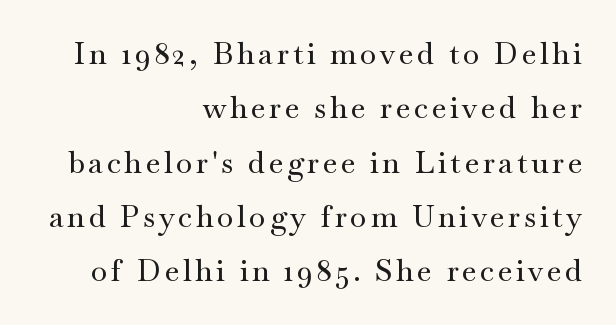
{"serif": "yes", "italic": "no", "width": "wide", "stroke_contrast": "medium", "x_height": "small", "monospaced": "no", "underline": "no", "align": "right", "line_spacing_ratio": 1.81, "glyph_px": 30}
